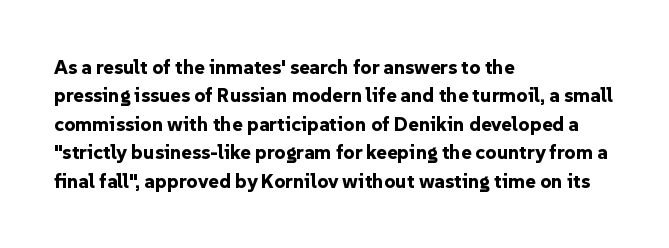
{"italic": "no", "bold": "yes", "underline": "no", "align": "left", "line_spacing": "normal", "line_spacing_ratio": 1.42, "letter_spacing": "normal", "letter_spacing_em": 0.0, "glyph_px": 20}
